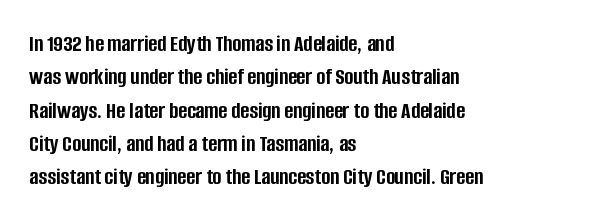
{"italic": "no", "bold": "yes", "underline": "no", "align": "left", "line_spacing": "normal", "line_spacing_ratio": 1.39, "letter_spacing": "normal", "letter_spacing_em": 0.0, "glyph_px": 24}
